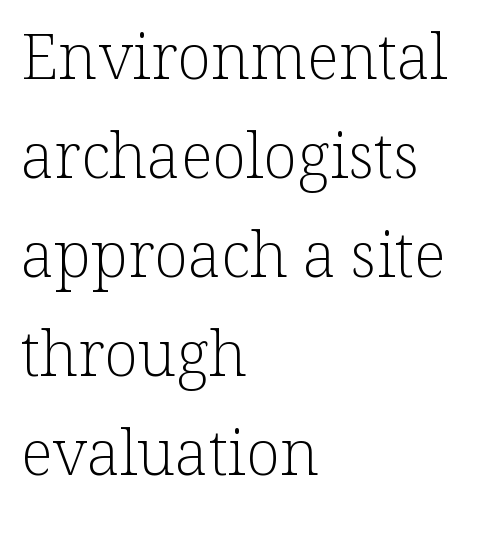
Casual observation: everything's shoved over to the left. The rendering uses a moderate line-height, typical for paragraphs. The text was rendered using a seriffed face with decorative stroke endings. Compared with a typical body face, this is equally light or lighter still.
